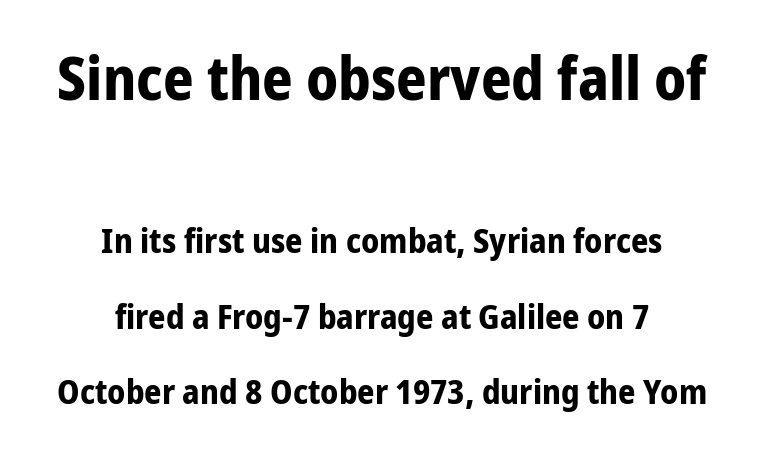
A centered setting, common on invitations and titles, is used for this passage. The type family on display is of the sans-serif kind. Vertical strokes here are truly vertical. Words appear dense and cohesive because spacing is normal.
